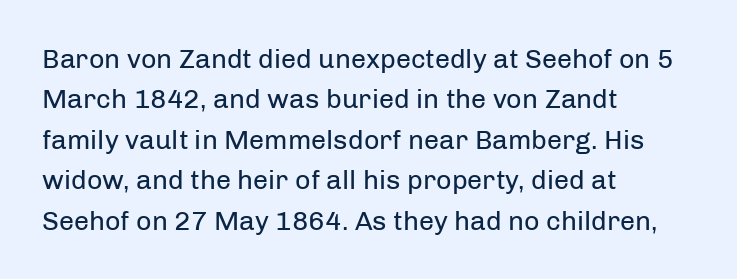
{"italic": "no", "bold": "no", "underline": "no", "align": "left", "line_spacing": "normal", "line_spacing_ratio": 1.5, "letter_spacing": "normal", "letter_spacing_em": 0.0, "glyph_px": 27}
